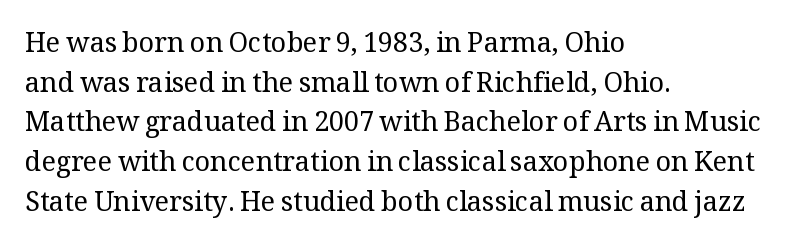
{"italic": "no", "bold": "no", "underline": "no", "align": "left", "line_spacing": "normal", "line_spacing_ratio": 1.47, "letter_spacing": "normal", "letter_spacing_em": 0.0, "glyph_px": 27}
